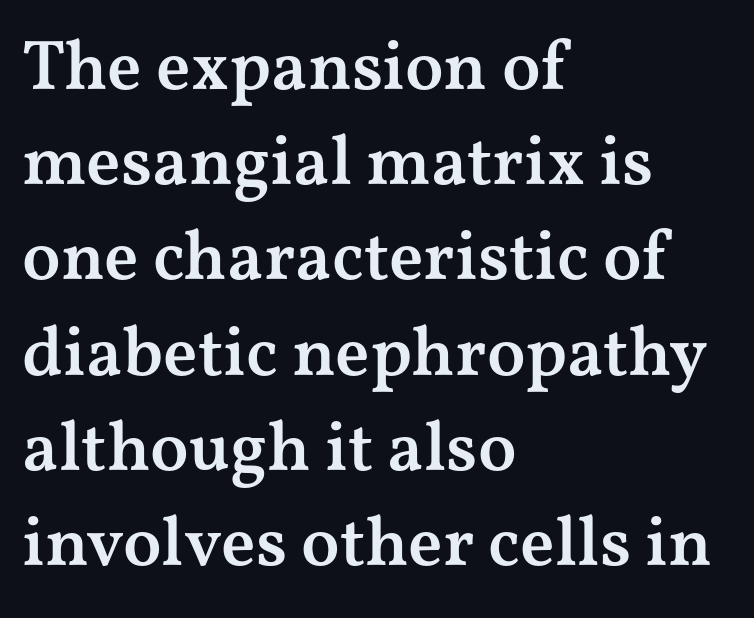
Q: Is the text bold? A: Semi-bold.
Q: Is the text italic (slanted)? A: No, it is upright.
Q: Is the typeface a serif or a sans-serif typeface? A: Serif.
Q: Is the text underlined? A: No.
Q: How is the paragraph aligned? A: Left-aligned.
Q: Is the spacing between letters normal or unusually wide? A: Normal.
Q: Is the spacing between lines tight, normal or loose? A: Normal.
Q: Width (condensed, normal, or wide)? A: Wide.
Q: Stroke contrast? A: Medium.
Q: x-height? A: Medium.
Q: Monospaced? A: No.
